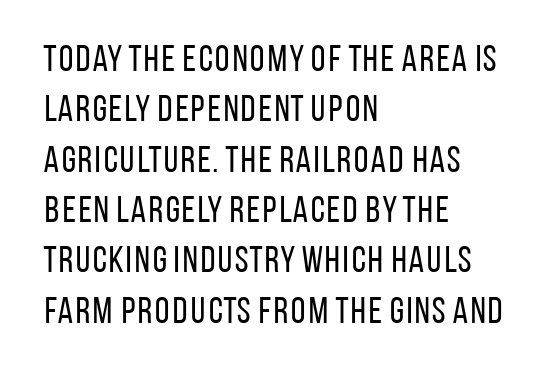
The image shows 37 px regular-weight, condensed sans-serif type, upright; set left-aligned, normal line spacing (1.36x), normal letter spacing, not underlined; low stroke contrast and a large x-height.
